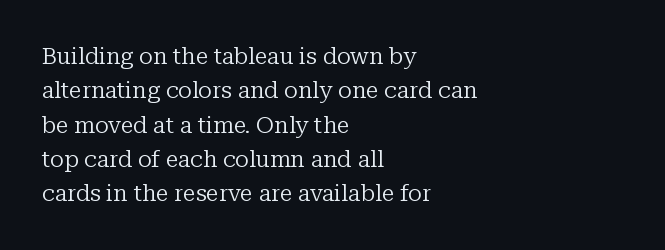
The image shows 23 px text type, upright; set left-aligned, normal line spacing (1.49x), normal letter spacing, not underlined.
